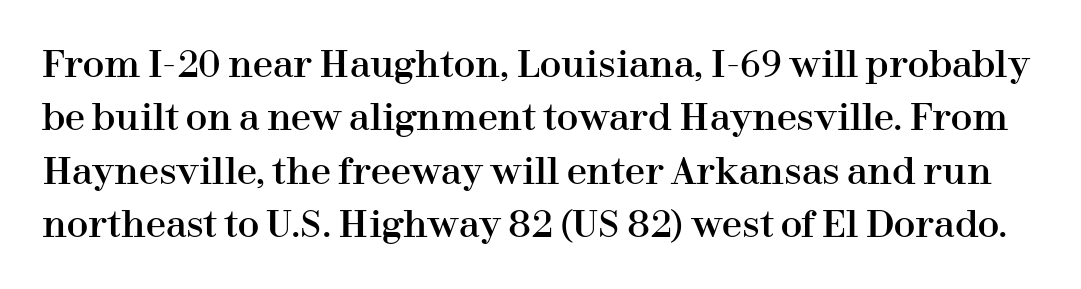
Font category for this specimen: serif. Italic: no, the glyphs are upright roman. Quick note: interline space is typical. Varying glyph widths throughout — classic text-font behaviour.
